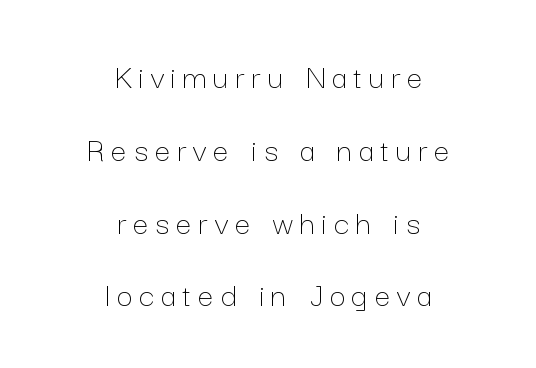
The specimen reads as upright at a glance. Notice the wide empty band between every row — that's loose leading. Compared with a flush-left layout, this one balances lines on the center instead. You could not count columns in this text — the font is proportionally spaced. Has an underline been added? It has not. The passage shown is not bold in any degree.
